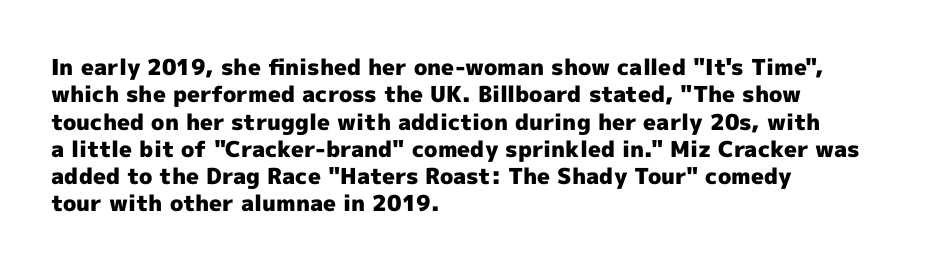
Chunky letters — that's bold for sure. Caption: standard tracking, unaltered. Descenders are the only things crossing below the line. Typeset ragged right — the left edge is the straight one. The letters stand upright; this is a roman face.
